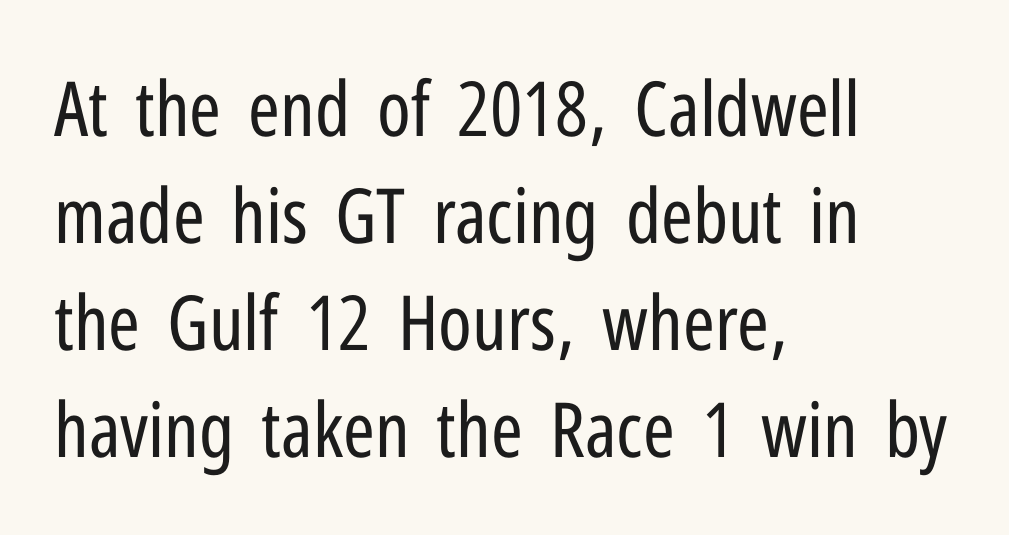
{"serif": "no", "italic": "no", "bold": "no", "weight": "regular", "width": "condensed", "stroke_contrast": "low", "x_height": "medium", "monospaced": "no", "underline": "no", "align": "left", "line_spacing": "normal", "line_spacing_ratio": 1.41, "letter_spacing": "normal", "letter_spacing_em": 0.0, "glyph_px": 76}
